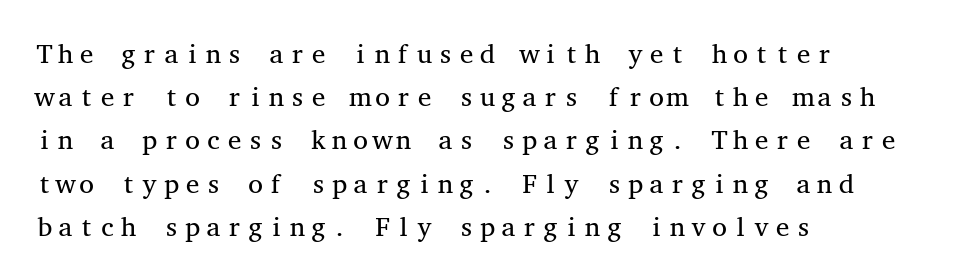
The image shows 27 px text type, upright; set left-aligned, normal line spacing (1.6x), normal letter spacing, not underlined.
